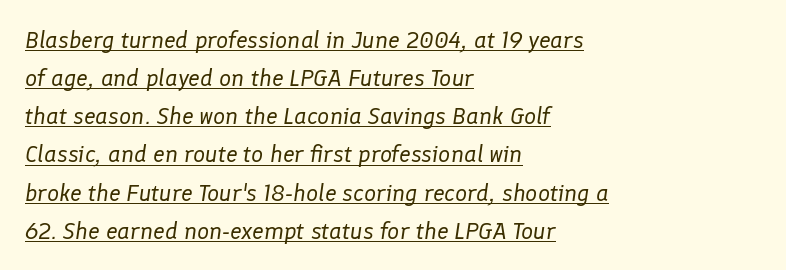
{"italic": "yes", "lean": "right", "slant_degrees": 8, "bold": "no", "underline": "yes", "align": "left", "line_spacing": "normal", "line_spacing_ratio": 1.59, "letter_spacing": "normal", "letter_spacing_em": 0.0, "glyph_px": 24}
